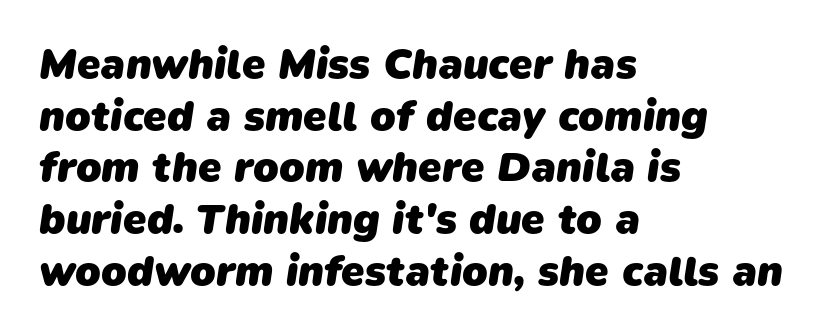
Standard letterfit; no display-style spreading of the glyphs. Anything drawn beneath the words? Only blank space. Weight check: bold — yes, fully. Spacing verdict: proportional, widths tailored to each character. A typesetter would label this face a sans.
